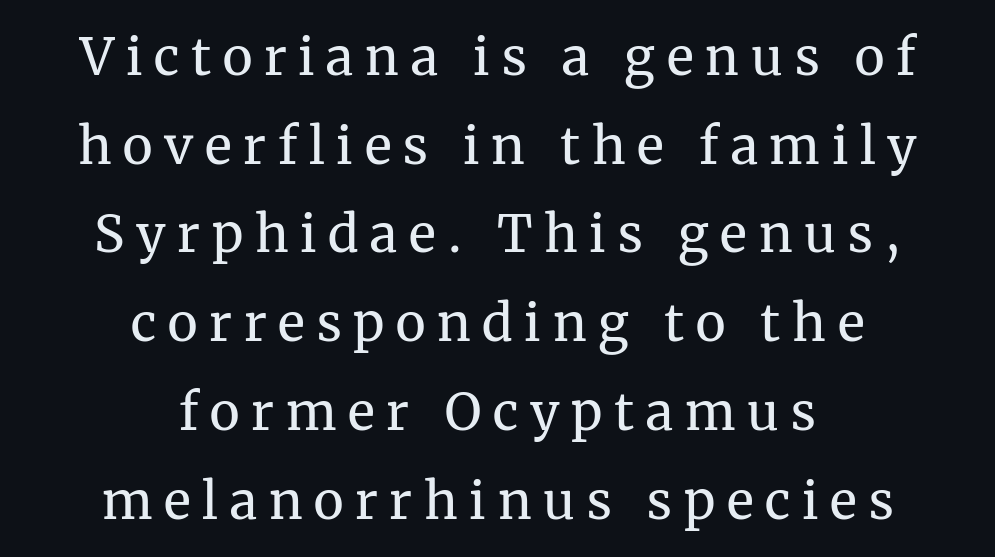
Q: Is the text bold? A: No.
Q: Is the text italic (slanted)? A: No, it is upright.
Q: Is the typeface a serif or a sans-serif typeface? A: Serif.
Q: Is the text underlined? A: No.
Q: How is the paragraph aligned? A: Centered.
Q: Is the spacing between letters normal or unusually wide? A: Unusually wide.
Q: Width (condensed, normal, or wide)? A: Normal.
Q: Stroke contrast? A: Medium.
Q: x-height? A: Medium.
Q: Monospaced? A: No.
